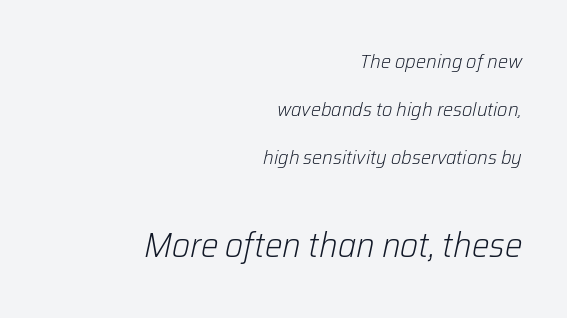
{"italic": "yes", "lean": "right", "slant_degrees": 12, "bold": "no", "weight": "light", "width": "normal", "stroke_contrast": "low", "x_height": "medium", "monospaced": "no", "underline": "no", "align": "right", "line_spacing": "loose", "line_spacing_ratio": 2.4, "letter_spacing": "normal", "letter_spacing_em": 0.0, "larger_block": "second", "size_ratio": 1.75, "glyph_px": 35}
